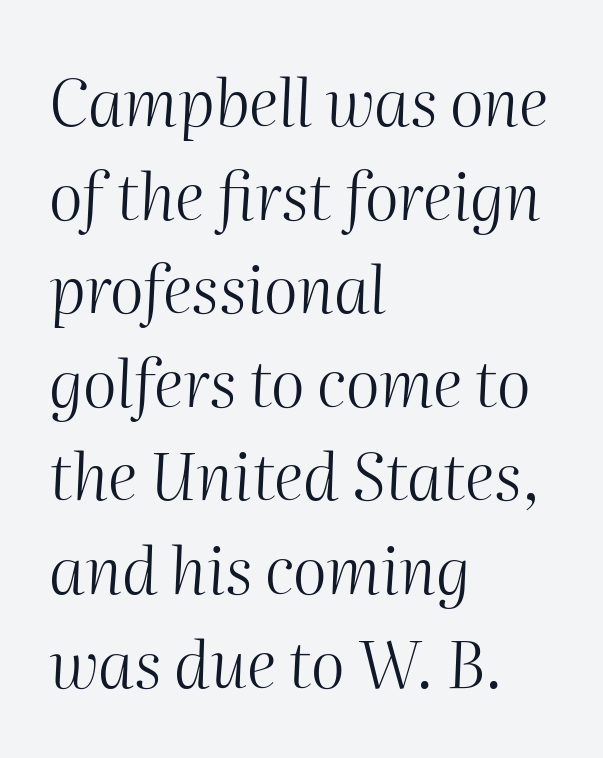
The image shows 65 px light type, italic (leaning right); set left-aligned, normal line spacing (1.44x), normal letter spacing, not underlined; medium stroke contrast and a medium x-height.
